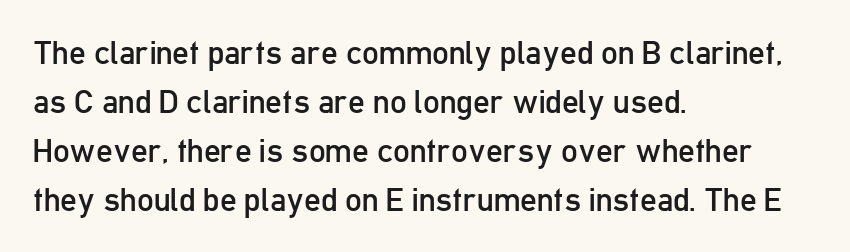
The image shows 33 px regular-weight, condensed sans-serif type, upright; set left-aligned, normal line spacing (1.48x), normal letter spacing, not underlined; low stroke contrast and a medium x-height.
